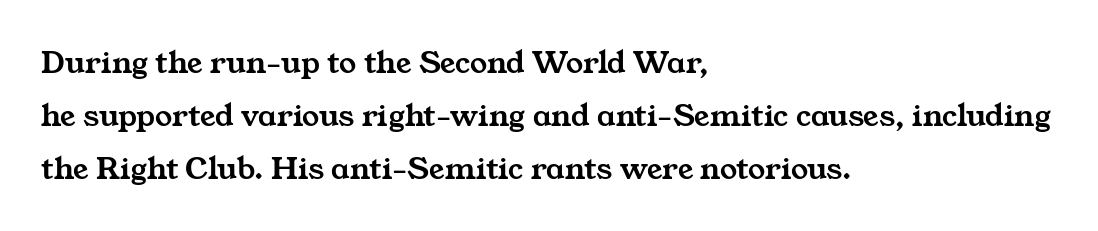
Typographically, this falls in the serif category. No extra tracking has been applied to these lines. Vertical spacing — default. Think of a printed novel: that variable character pitch is what you see here. The baseline area is clear. These lines stack with their left ends in a neat column.
